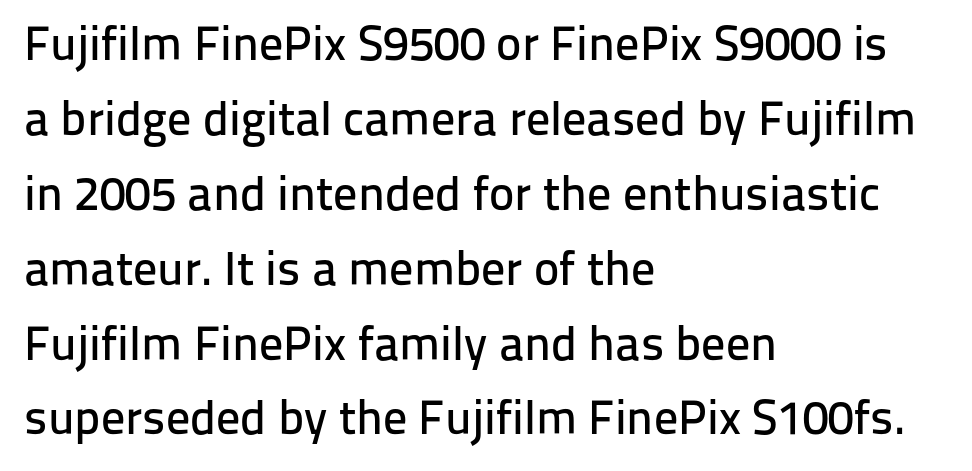
Q: Is the text italic (slanted)? A: No, it is upright.
Q: Is the typeface a serif or a sans-serif typeface? A: Sans-serif.
Q: Is the text underlined? A: No.
Q: How is the paragraph aligned? A: Left-aligned.
Q: Is the spacing between letters normal or unusually wide? A: Normal.
Q: Is the spacing between lines tight, normal or loose? A: Normal.
Q: Width (condensed, normal, or wide)? A: Normal.
Q: Stroke contrast? A: Low.
Q: x-height? A: Medium.
Q: Monospaced? A: No.
